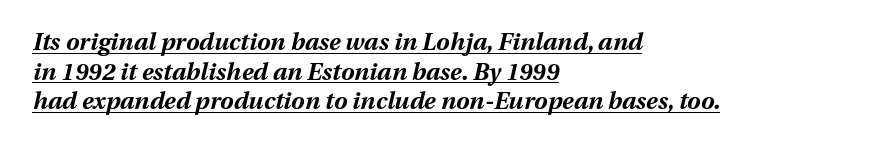
The image shows 24 px bold type, italic (leaning right); set left-aligned, line spacing 1.23x, normal letter spacing, underlined.
